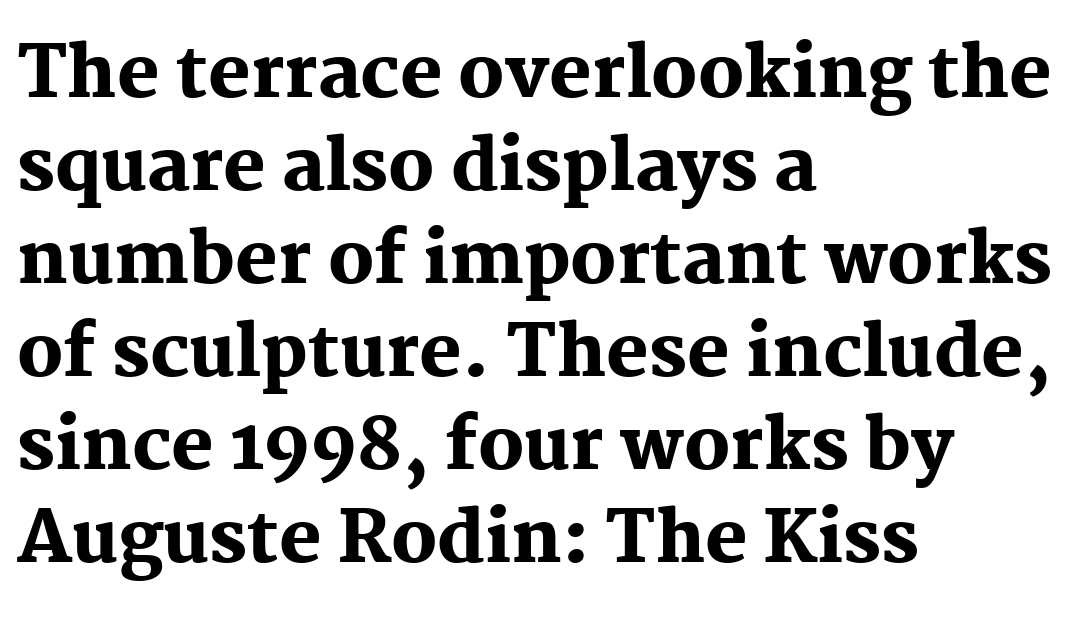
Q: Is the text bold? A: Yes.
Q: Is the text italic (slanted)? A: No, it is upright.
Q: Is the typeface a serif or a sans-serif typeface? A: Serif.
Q: Is the text underlined? A: No.
Q: How is the paragraph aligned? A: Left-aligned.
Q: Is the spacing between letters normal or unusually wide? A: Normal.
Q: Is the spacing between lines tight, normal or loose? A: Normal.
Q: Width (condensed, normal, or wide)? A: Normal.
Q: Stroke contrast? A: Medium.
Q: x-height? A: Medium.
Q: Monospaced? A: No.
